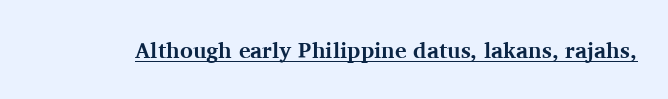
{"italic": "no", "bold": "yes", "underline": "yes", "letter_spacing": "normal", "letter_spacing_em": 0.0, "glyph_px": 22}
